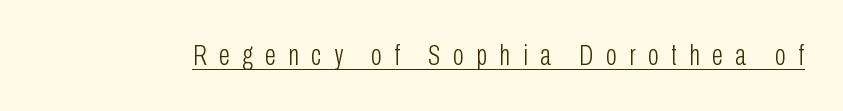
Q: Is the text bold? A: No.
Q: Is the text italic (slanted)? A: No, it is upright.
Q: Is the typeface a serif or a sans-serif typeface? A: Sans-serif.
Q: Is the text underlined? A: Yes.
Q: Is the spacing between letters normal or unusually wide? A: Unusually wide.
Q: Width (condensed, normal, or wide)? A: Condensed.
Q: Stroke contrast? A: Low.
Q: x-height? A: Medium.
Q: Monospaced? A: No.
